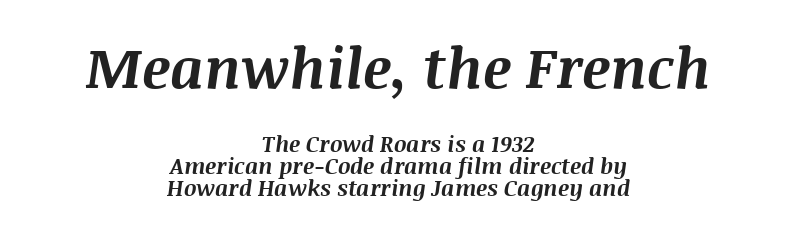
{"italic": "yes", "lean": "right", "slant_degrees": 8, "bold": "yes", "weight": "bold", "width": "normal", "stroke_contrast": "medium", "x_height": "large", "monospaced": "no", "underline": "no", "align": "center", "line_spacing": "tight", "line_spacing_ratio": 1.0, "letter_spacing": "normal", "letter_spacing_em": 0.0, "larger_block": "first", "size_ratio": 2.55, "glyph_px": 56}
